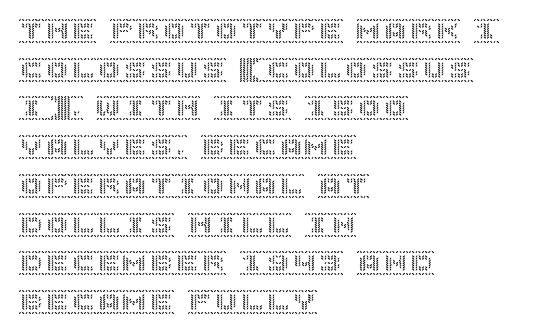
Q: Is the text italic (slanted)? A: No, it is upright.
Q: Is the text underlined? A: No.
Q: How is the paragraph aligned? A: Left-aligned.
Q: Is the spacing between letters normal or unusually wide? A: Normal.
Q: Is the spacing between lines tight, normal or loose? A: Normal.
